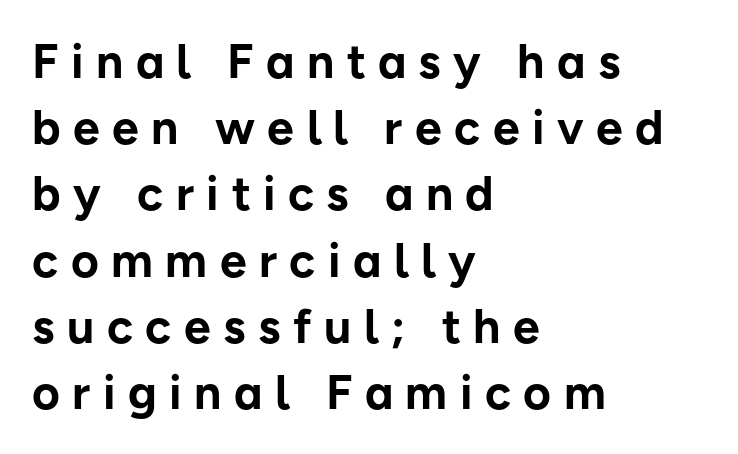
The image shows 48 px bold sans-serif type, upright; set left-aligned, normal line spacing (1.38x), unusually wide letter spacing (+0.26 em), not underlined; low stroke contrast and a medium x-height.
